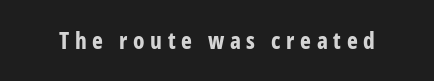
{"italic": "no", "bold": "yes", "underline": "no", "letter_spacing": "wide", "letter_spacing_em": 0.25, "glyph_px": 23}
